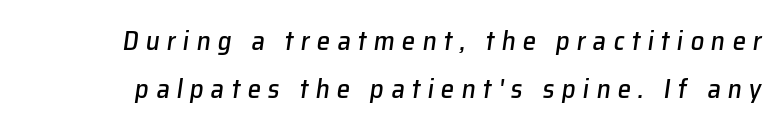
The image shows 27 px text type, italic (leaning right); set line spacing 1.78x, unusually wide letter spacing (+0.26 em), not underlined.
